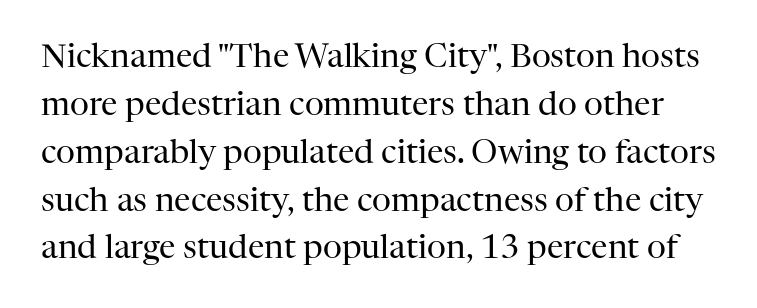
Q: Is the text bold? A: No.
Q: Is the text italic (slanted)? A: No, it is upright.
Q: Is the typeface a serif or a sans-serif typeface? A: Serif.
Q: Is the text underlined? A: No.
Q: Is the spacing between letters normal or unusually wide? A: Normal.
Q: Is the spacing between lines tight, normal or loose? A: Normal.
Q: Width (condensed, normal, or wide)? A: Normal.
Q: Stroke contrast? A: High.
Q: x-height? A: Medium.
Q: Monospaced? A: No.
